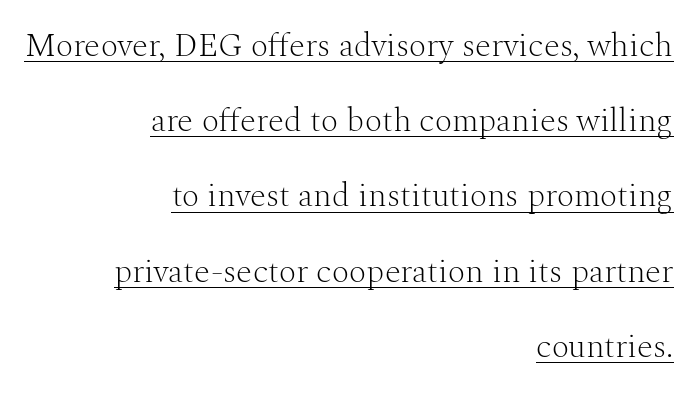
Q: Is the text bold? A: No.
Q: Is the text italic (slanted)? A: No, it is upright.
Q: Is the typeface a serif or a sans-serif typeface? A: Serif.
Q: Is the text underlined? A: Yes.
Q: How is the paragraph aligned? A: Right-aligned.
Q: Is the spacing between letters normal or unusually wide? A: Normal.
Q: Is the spacing between lines tight, normal or loose? A: Loose.
Q: Width (condensed, normal, or wide)? A: Normal.
Q: Stroke contrast? A: Medium.
Q: x-height? A: Medium.
Q: Monospaced? A: No.
